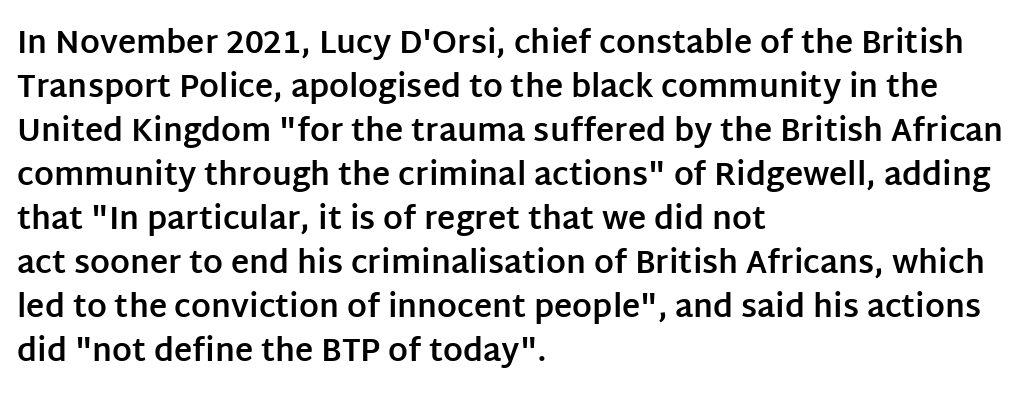
The image shows 31 px bold sans-serif type, upright; set left-aligned, normal line spacing (1.42x), normal letter spacing, not underlined; low stroke contrast and a large x-height.
